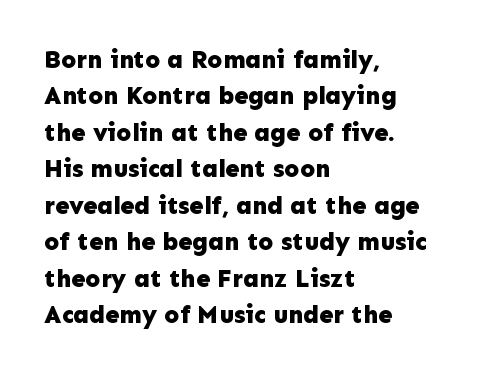
{"italic": "no", "bold": "yes", "underline": "no", "align": "left", "line_spacing": "normal", "line_spacing_ratio": 1.46, "letter_spacing": "normal", "letter_spacing_em": 0.0, "glyph_px": 25}
